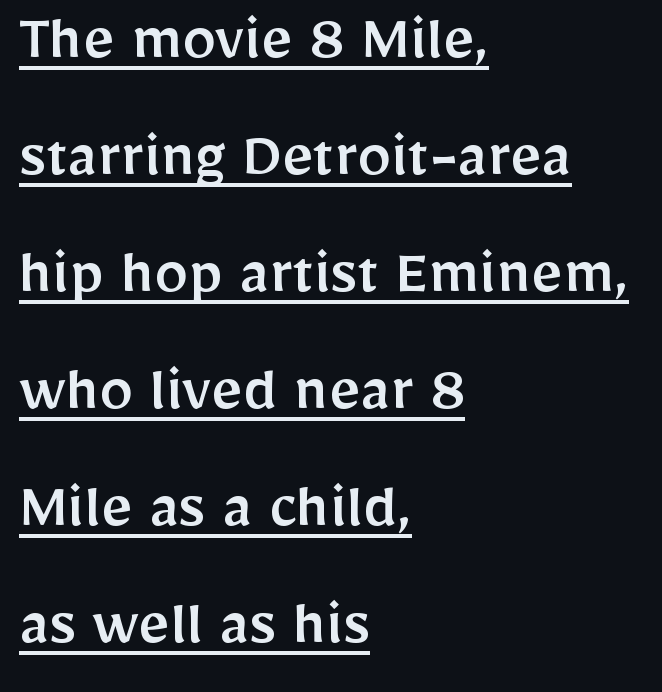
The image shows 68 px sans-serif type, upright; set left-aligned, line spacing 1.72x, normal letter spacing, underlined; low stroke contrast and a medium x-height.
